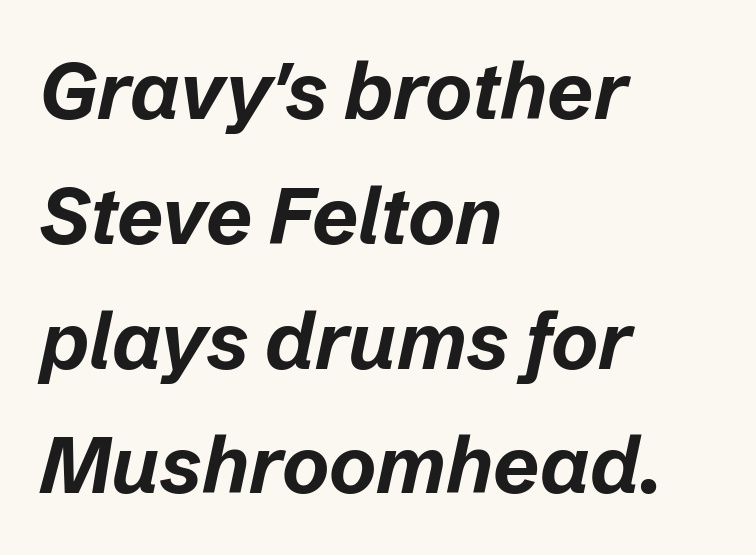
The image shows 80 px bold type, italic (leaning right); set left-aligned, normal line spacing (1.56x), normal letter spacing, not underlined; low stroke contrast and a medium x-height.
